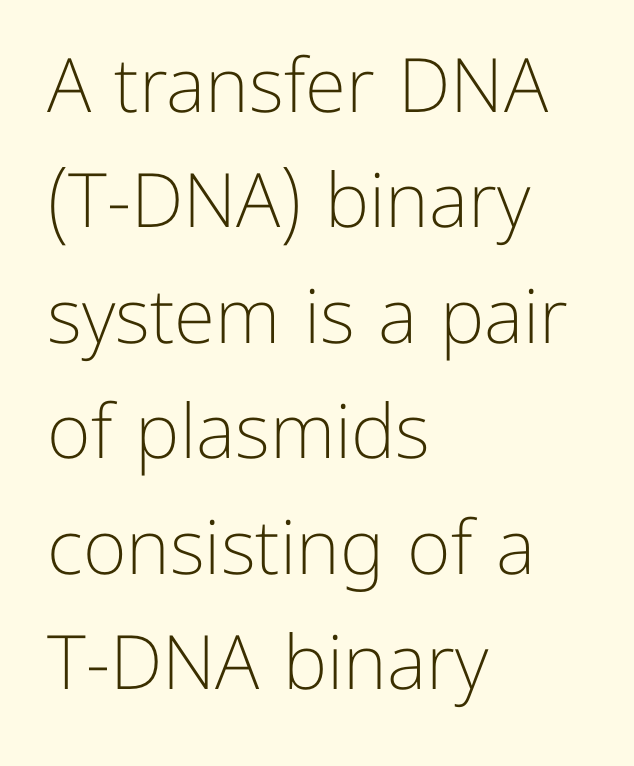
Visually the block forms a straight wall on the left and a jagged coastline on the right. The rendering shows plain stroke endings on the letterforms — a sans-serif design. The block of text has a typical density, with ordinary space between rows. Compared with typical body copy, the letter spacing here is the same. No heavy texture on the line: the type isn't bold.
